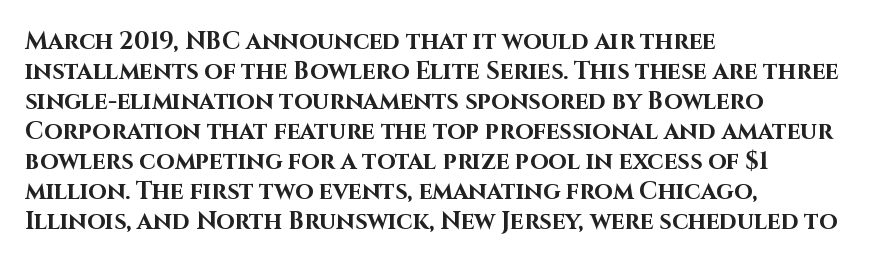
The characters look thick and weighty, a clear bold. Rows of type keep a routine distance in the vertical direction. Each word holds together tightly as a unit, with standard inter-letter gaps. Does the copy run flush right? No — it runs flush left. Beneath every word, the page is bare.
